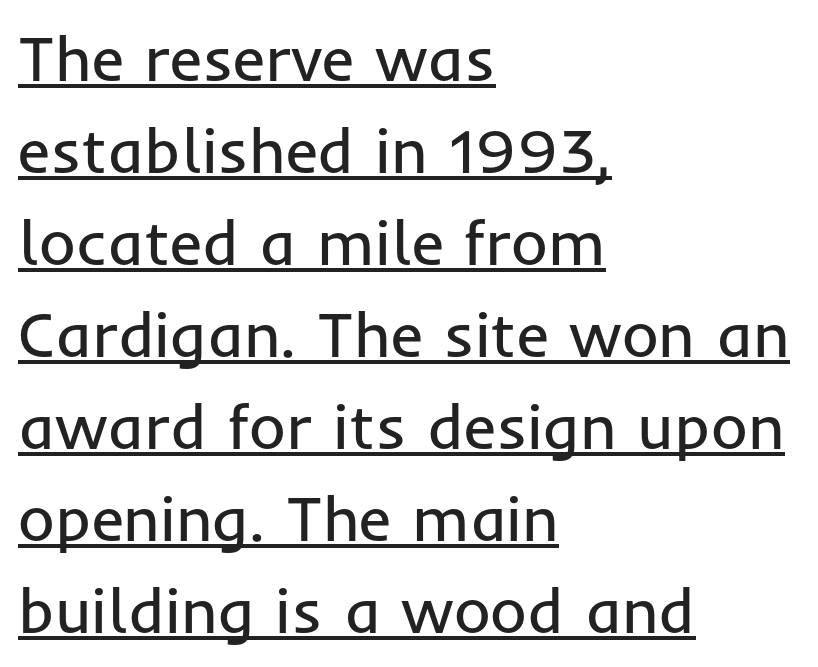
The image shows 63 px regular-weight sans-serif type, upright; set left-aligned, normal line spacing (1.46x), normal letter spacing, underlined; low stroke contrast and a medium x-height.
